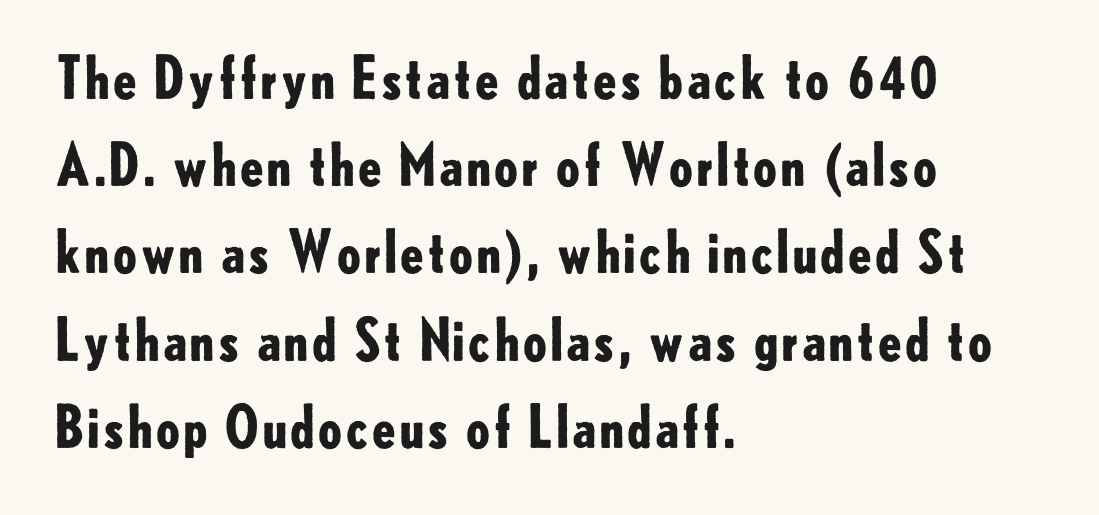
Q: Is the text bold? A: Yes.
Q: Is the text italic (slanted)? A: No, it is upright.
Q: Is the typeface a serif or a sans-serif typeface? A: Sans-serif.
Q: Is the text underlined? A: No.
Q: How is the paragraph aligned? A: Left-aligned.
Q: Is the spacing between letters normal or unusually wide? A: Normal.
Q: Is the spacing between lines tight, normal or loose? A: Normal.
Q: Width (condensed, normal, or wide)? A: Normal.
Q: Stroke contrast? A: Low.
Q: x-height? A: Small.
Q: Monospaced? A: No.
